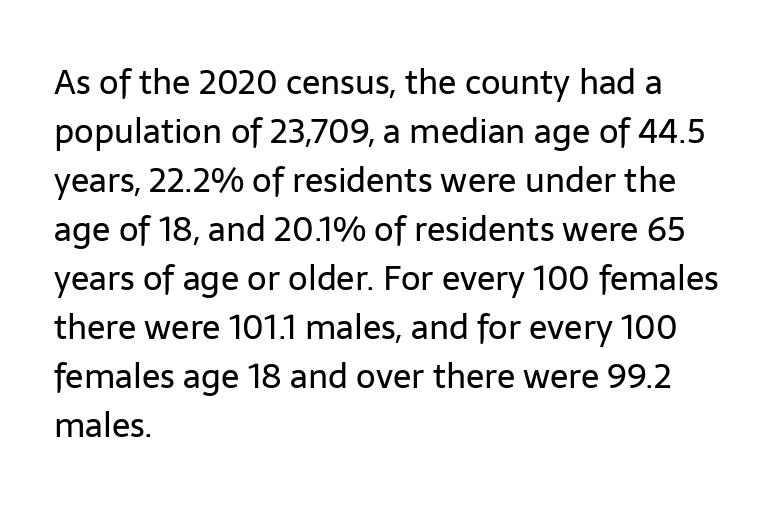
{"serif": "no", "italic": "no", "bold": "no", "weight": "regular", "width": "normal", "stroke_contrast": "low", "x_height": "medium", "monospaced": "no", "underline": "no", "align": "left", "line_spacing": "normal", "line_spacing_ratio": 1.44, "letter_spacing": "normal", "letter_spacing_em": 0.0, "glyph_px": 34}
